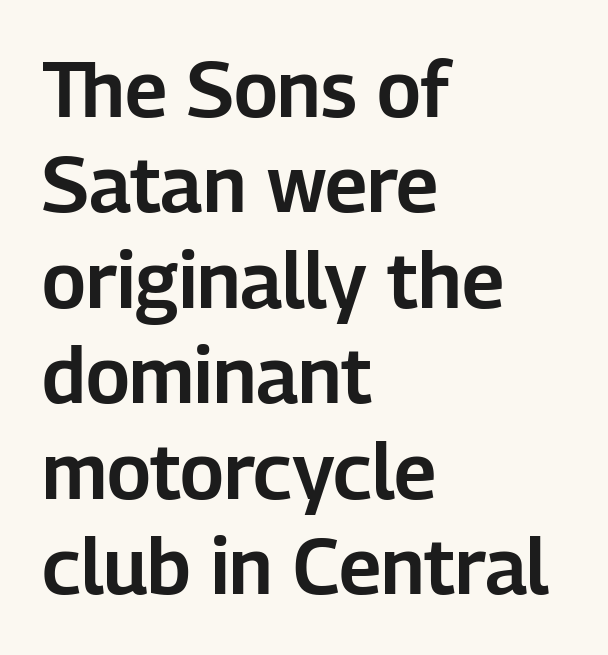
{"serif": "no", "italic": "no", "width": "normal", "stroke_contrast": "low", "x_height": "medium", "monospaced": "no", "underline": "no", "align": "left", "line_spacing_ratio": 1.24, "letter_spacing": "normal", "letter_spacing_em": 0.0, "glyph_px": 77}
